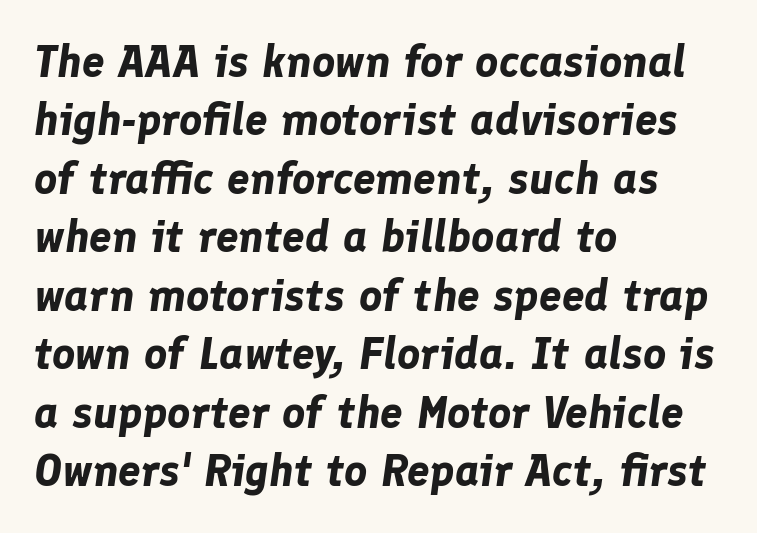
{"italic": "yes", "lean": "right", "slant_degrees": 8, "bold": "yes", "weight": "bold", "width": "normal", "stroke_contrast": "low", "x_height": "medium", "monospaced": "no", "underline": "no", "align": "left", "line_spacing": "normal", "line_spacing_ratio": 1.3, "letter_spacing": "normal", "letter_spacing_em": 0.0, "glyph_px": 45}
